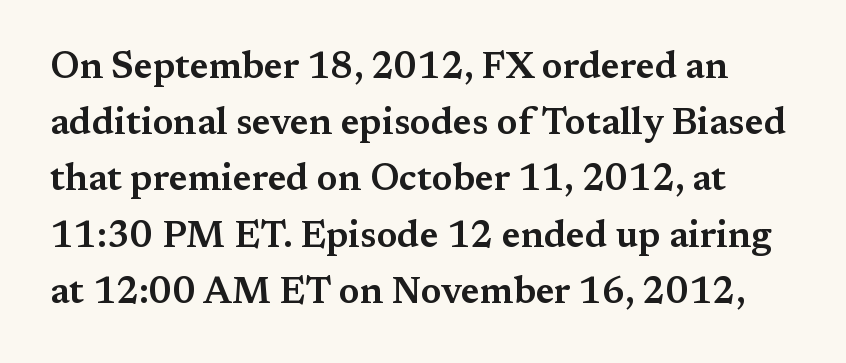
The image shows 37 px wide serif type, upright; set normal line spacing (1.52x), normal letter spacing, not underlined; medium stroke contrast and a medium x-height.
